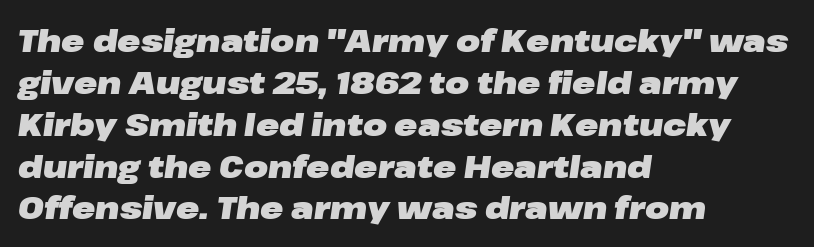
What's the leading like? Ordinary, nothing unusual. The passage shown is emphatically bold. Note the varied advance widths — an 'i' is clearly narrower than an 'm'. Slant detected: the letters are inclined.
